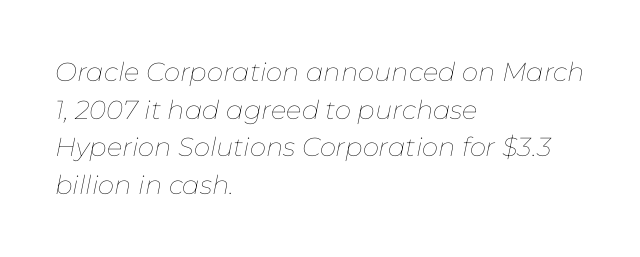
Q: Is the text bold? A: No.
Q: Is the text italic (slanted)? A: Yes, it leans right by about 11 degrees.
Q: Is the text underlined? A: No.
Q: How is the paragraph aligned? A: Left-aligned.
Q: Is the spacing between letters normal or unusually wide? A: Normal.
Q: Is the spacing between lines tight, normal or loose? A: Normal.
